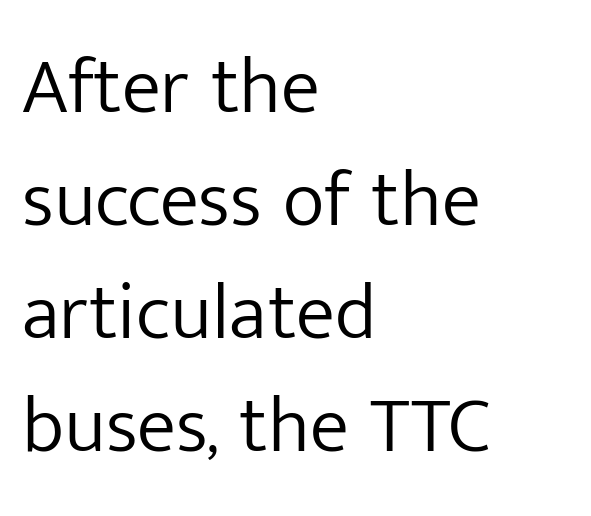
The image shows 79 px light sans-serif type, upright; set left-aligned, normal line spacing (1.43x), normal letter spacing, not underlined; low stroke contrast and a medium x-height.
